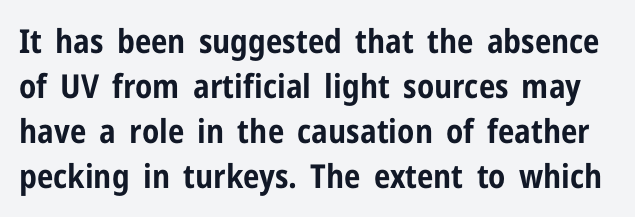
The image shows 33 px bold, condensed sans-serif type, upright; set normal line spacing (1.36x), normal letter spacing, not underlined; low stroke contrast and a medium x-height.
